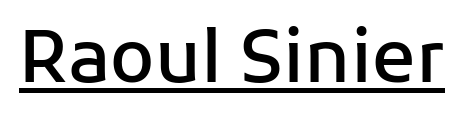
Typographically, this falls in the sans-serif category. These lines are rendered in a variable-pitch font. Italic? Not at all — the glyphs are vertical. Has an underline been added? It has. The passage shown is semibold, sitting just below true bold.
